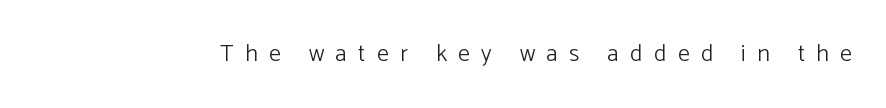
The image shows 24 px text type, upright; set unusually wide letter spacing (+0.47 em), not underlined.
